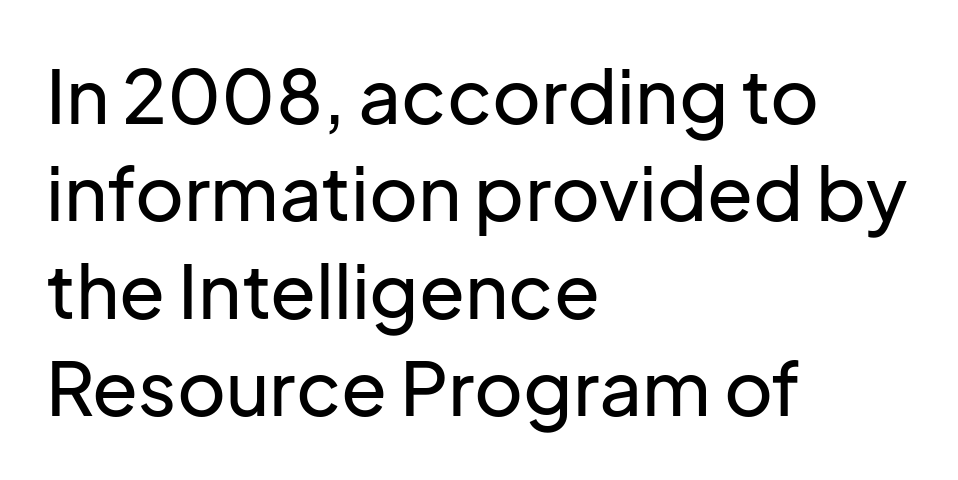
It's the straight-up-and-down kind of type. Line starts are locked; line ends wander. The letters carry no serifs — their stems end cleanly without finishing strokes. Bare-footed words on every line. Baseline-to-baseline distance is the conventional proportion of letter height.
